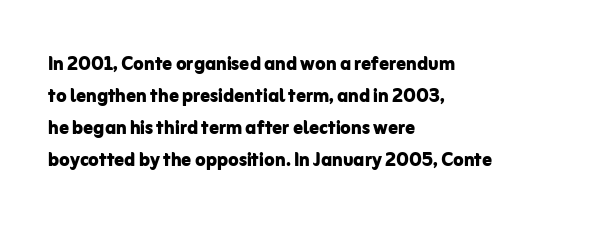
The image shows 24 px bold type, upright; set left-aligned, normal line spacing (1.34x), normal letter spacing, not underlined.
